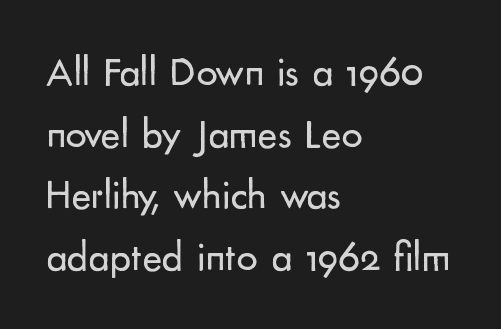
The image shows 42 px regular-weight sans-serif type, upright; set left-aligned, normal line spacing (1.47x), normal letter spacing, not underlined; low stroke contrast and a small x-height.
